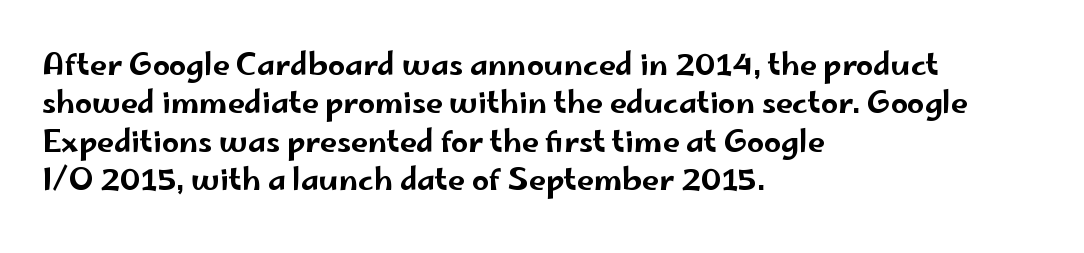
The image shows 30 px wide sans-serif type, upright; set left-aligned, normal line spacing (1.28x), normal letter spacing, not underlined; low stroke contrast and a small x-height.
